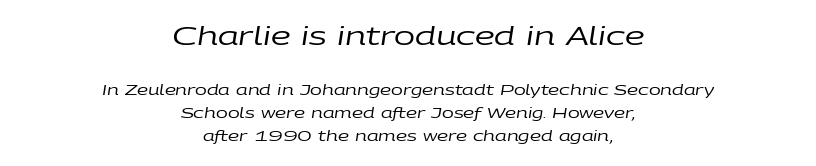
Q: Is the text bold? A: No.
Q: Is the text italic (slanted)? A: Yes, it leans right by about 9 degrees.
Q: Is the text underlined? A: No.
Q: How is the paragraph aligned? A: Centered.
Q: Is the spacing between letters normal or unusually wide? A: Normal.
Q: Is the spacing between lines tight, normal or loose? A: Normal.
Q: Which block of text is set in a larger size, the first (top) or the second (bottom)? A: The first (top) one.
